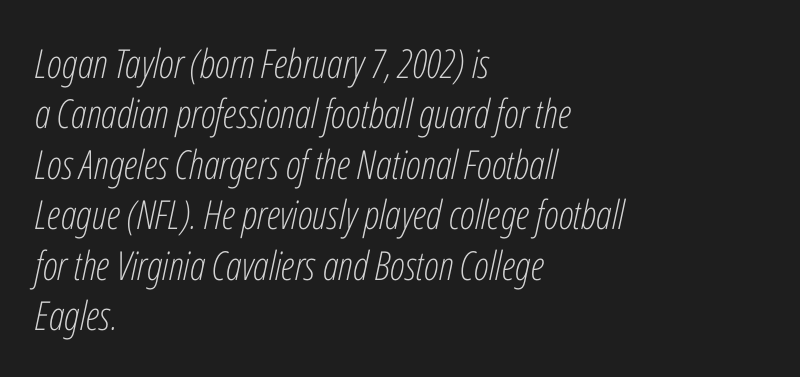
Q: Is the text bold? A: No.
Q: Is the text italic (slanted)? A: Yes, it leans right by about 12 degrees.
Q: Is the text underlined? A: No.
Q: How is the paragraph aligned? A: Left-aligned.
Q: Is the spacing between letters normal or unusually wide? A: Normal.
Q: Is the spacing between lines tight, normal or loose? A: Normal.
Q: Width (condensed, normal, or wide)? A: Condensed.
Q: Stroke contrast? A: Low.
Q: x-height? A: Medium.
Q: Monospaced? A: No.
